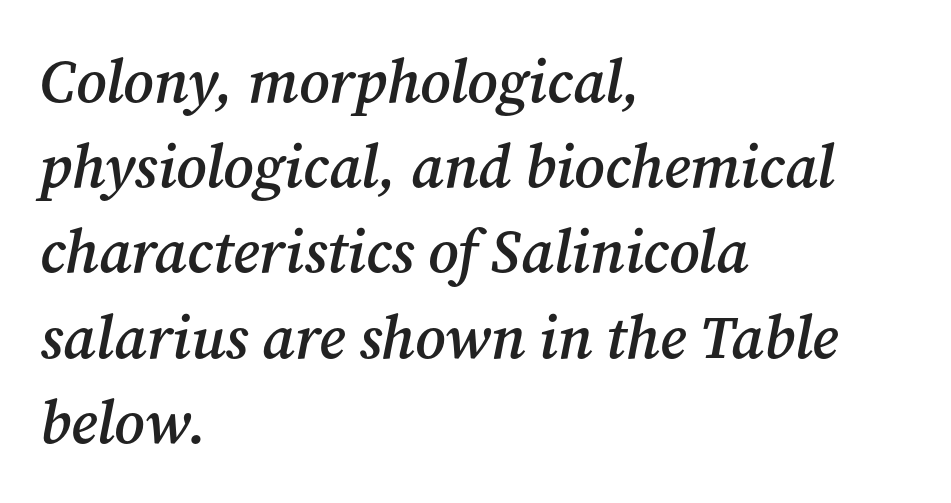
Q: Is the text bold? A: Semi-bold.
Q: Is the text italic (slanted)? A: Yes, it leans right by about 12 degrees.
Q: Is the typeface a serif or a sans-serif typeface? A: Serif.
Q: Is the text underlined? A: No.
Q: How is the paragraph aligned? A: Left-aligned.
Q: Is the spacing between letters normal or unusually wide? A: Normal.
Q: Is the spacing between lines tight, normal or loose? A: Normal.
Q: Width (condensed, normal, or wide)? A: Normal.
Q: Stroke contrast? A: Medium.
Q: x-height? A: Medium.
Q: Monospaced? A: No.
